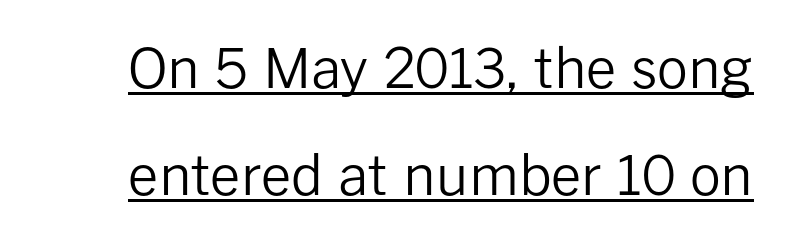
{"serif": "no", "italic": "no", "bold": "no", "weight": "regular", "width": "normal", "stroke_contrast": "low", "x_height": "medium", "monospaced": "no", "underline": "yes", "line_spacing": "loose", "line_spacing_ratio": 1.98, "letter_spacing": "normal", "letter_spacing_em": 0.0, "glyph_px": 54}
